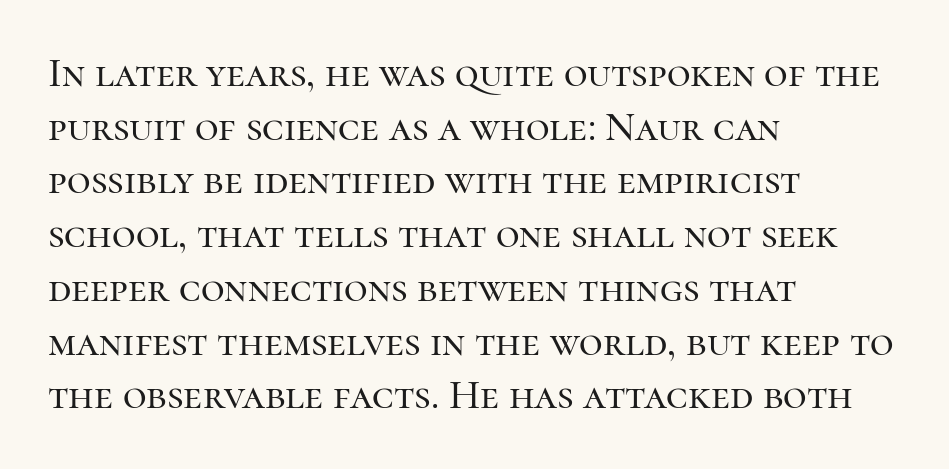
{"serif": "yes", "italic": "no", "width": "normal", "stroke_contrast": "high", "x_height": "medium", "monospaced": "no", "underline": "no", "align": "left", "line_spacing": "normal", "line_spacing_ratio": 1.31, "letter_spacing": "normal", "letter_spacing_em": 0.0, "glyph_px": 41}
